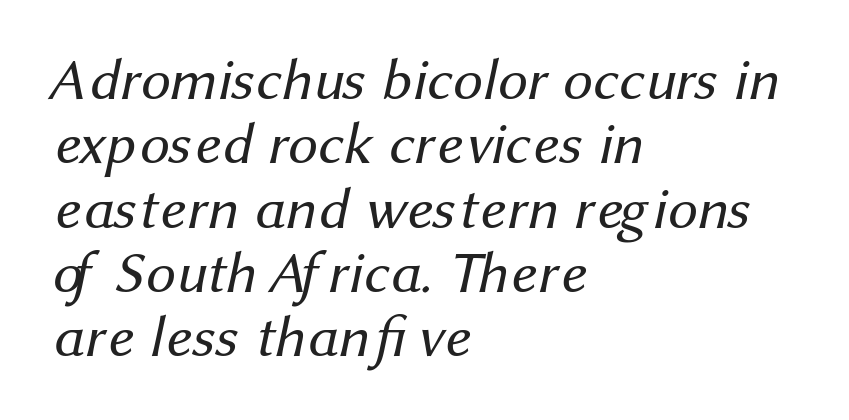
The image shows 59 px regular-weight sans-serif type; set left-aligned, tight line spacing (1.09x), normal letter spacing, not underlined; medium stroke contrast and a medium x-height.
